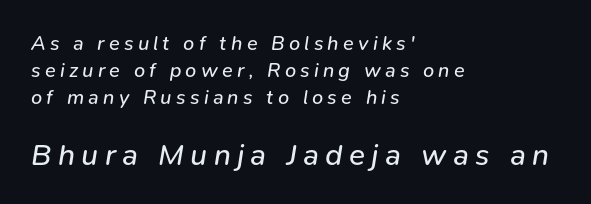
The image shows 30 px regular-weight type, italic (leaning right); set left-aligned, normal line spacing (1.36x), unusually wide letter spacing (+0.21 em), not underlined; the second (bottom) block is 1.5x larger; low stroke contrast and a medium x-height.
